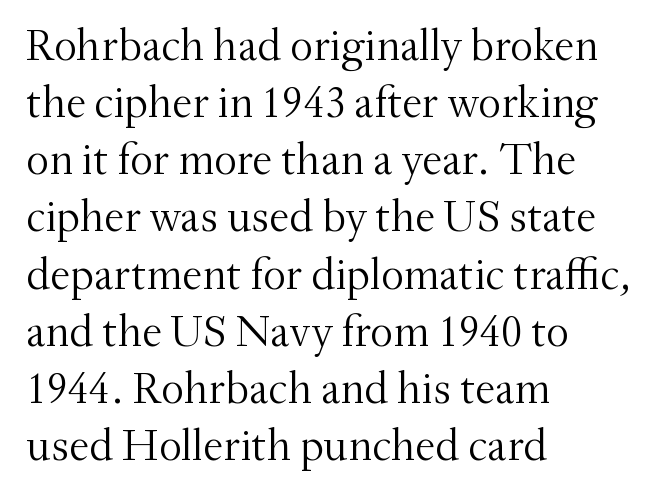
Q: Is the text bold? A: No.
Q: Is the text italic (slanted)? A: No, it is upright.
Q: Is the typeface a serif or a sans-serif typeface? A: Serif.
Q: Is the text underlined? A: No.
Q: How is the paragraph aligned? A: Left-aligned.
Q: Is the spacing between letters normal or unusually wide? A: Normal.
Q: Is the spacing between lines tight, normal or loose? A: Normal.
Q: Width (condensed, normal, or wide)? A: Normal.
Q: Stroke contrast? A: Medium.
Q: x-height? A: Small.
Q: Monospaced? A: No.
